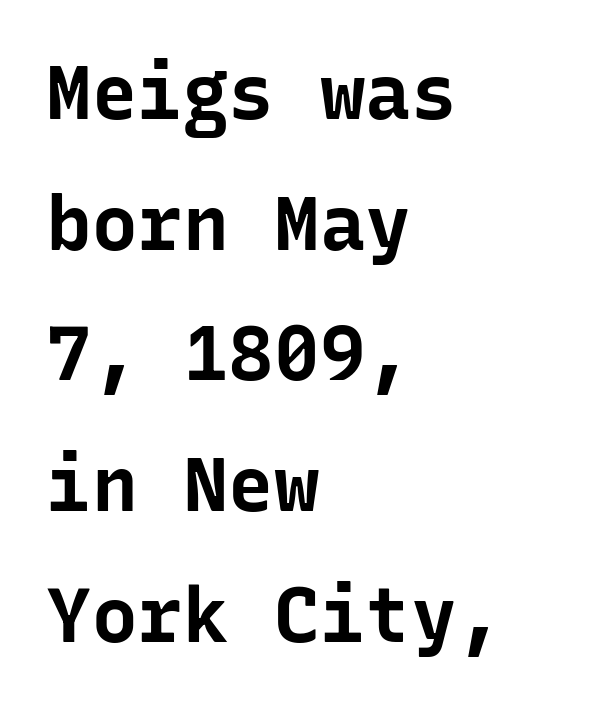
Q: Is the text bold? A: Yes.
Q: Is the text italic (slanted)? A: No, it is upright.
Q: Is the typeface a serif or a sans-serif typeface? A: Sans-serif.
Q: Is the text underlined? A: No.
Q: How is the paragraph aligned? A: Left-aligned.
Q: Is the spacing between letters normal or unusually wide? A: Normal.
Q: Width (condensed, normal, or wide)? A: Normal.
Q: Stroke contrast? A: Low.
Q: x-height? A: Medium.
Q: Monospaced? A: Yes.
